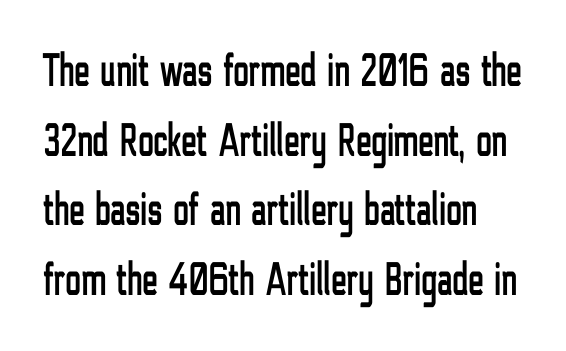
Q: Is the text italic (slanted)? A: No, it is upright.
Q: Is the typeface a serif or a sans-serif typeface? A: Sans-serif.
Q: Is the text underlined? A: No.
Q: Is the spacing between letters normal or unusually wide? A: Normal.
Q: Is the spacing between lines tight, normal or loose? A: Normal.
Q: Width (condensed, normal, or wide)? A: Condensed.
Q: Stroke contrast? A: Low.
Q: x-height? A: Medium.
Q: Monospaced? A: No.
